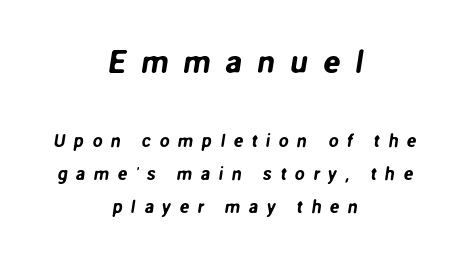
The image shows 32 px sans-serif type; set centered, line spacing 1.83x, unusually wide letter spacing (+0.46 em), not underlined; the first (top) block is 1.78x larger; low stroke contrast and a medium x-height.
